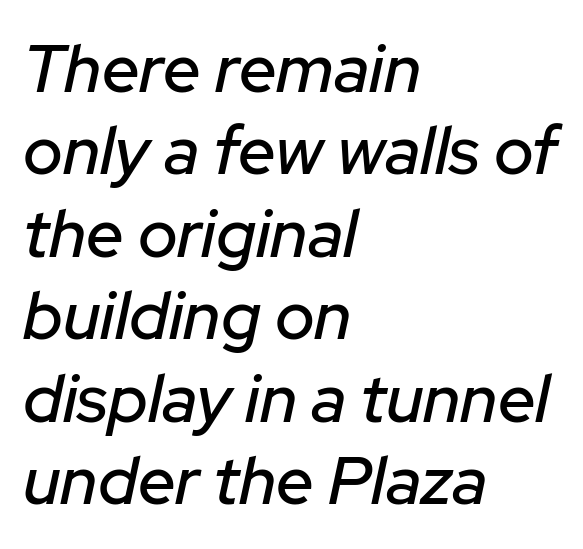
The image shows 67 px text type, italic (leaning right); set left-aligned, line spacing 1.23x, normal letter spacing, not underlined; low stroke contrast and a medium x-height.
